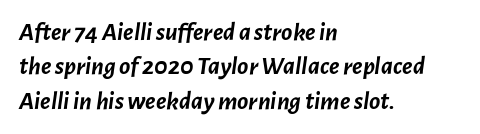
Regular leading. Every letter is thick-stroked: bold, no question. The lines are quadded left. The letters are slanted; this is an italic face.
